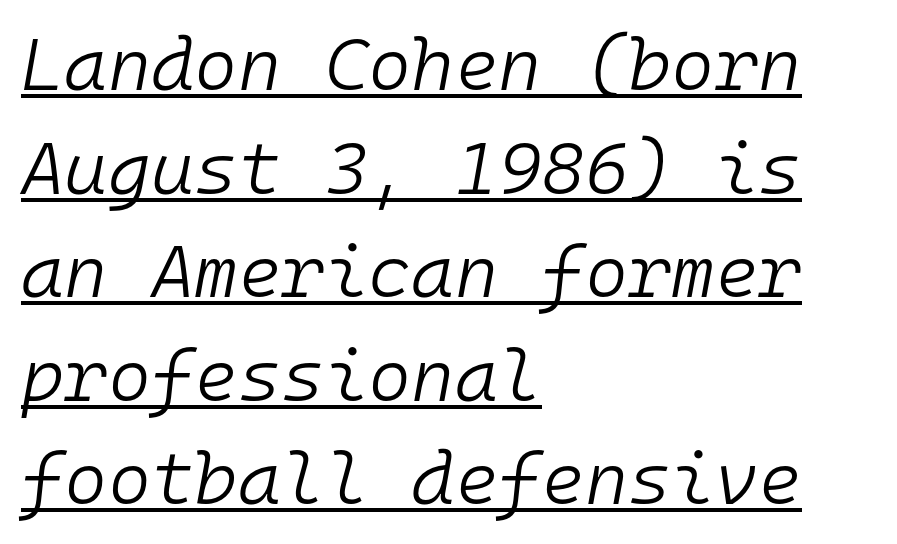
{"italic": "yes", "lean": "right", "slant_degrees": 10, "bold": "no", "weight": "light", "width": "normal", "stroke_contrast": "low", "x_height": "medium", "monospaced": "yes", "underline": "yes", "align": "left", "line_spacing": "normal", "line_spacing_ratio": 1.4, "letter_spacing": "normal", "letter_spacing_em": 0.0, "glyph_px": 74}
